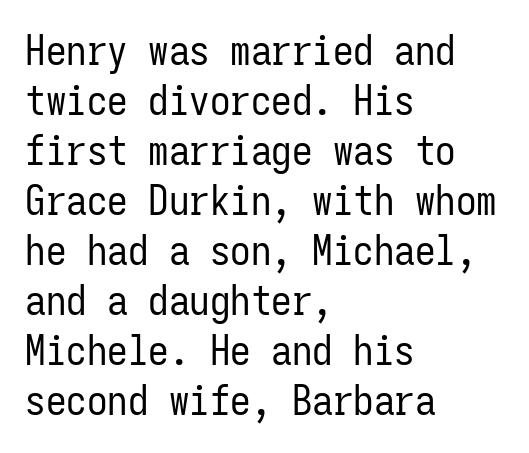
The image shows 41 px regular-weight, condensed sans-serif type, upright, monospaced; set left-aligned, line spacing 1.22x, normal letter spacing, not underlined; low stroke contrast and a medium x-height.
